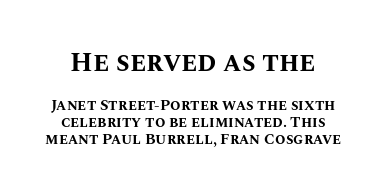
The image shows 27 px bold type, upright; set tight line spacing (1.13x), normal letter spacing, not underlined; the first (top) block is 1.8x larger.
